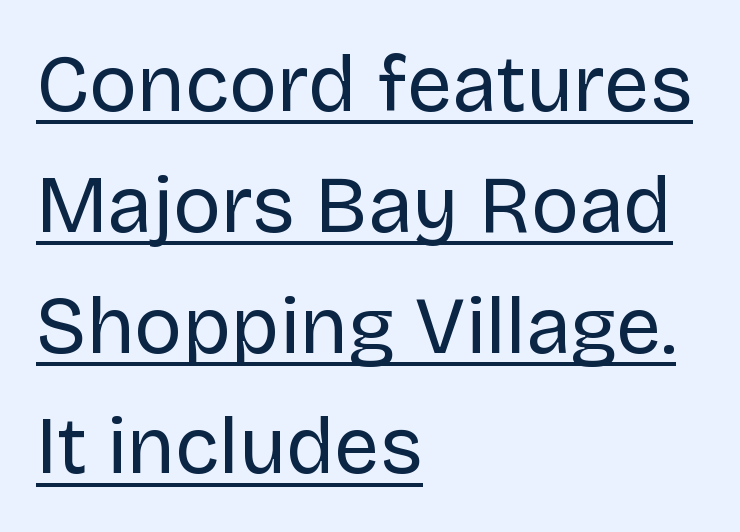
The passage shown has conventional tracking throughout. Note: no serifs on the glyphs. A typesetter would mark this as roman, not italic. Caption: multi-line text, flush left, ragged right. Check the space under the baseline: a stroke is drawn there. Stroke thickness stays within the range of a standard reading face or lighter.
